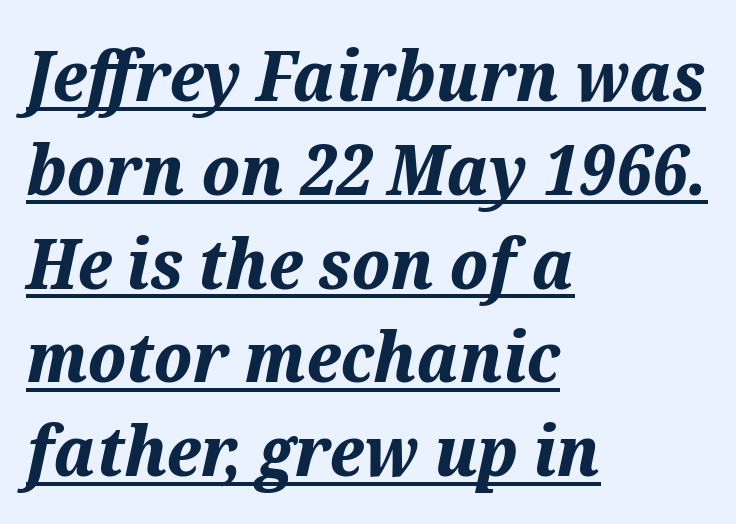
The sample has been set heavy, in full bold. The letters advance in unequal steps, a hallmark of proportional type. One glance says typical: line gaps are just what's usual. These characters rest on top of a visible drawn line. Italic: yes, the glyphs are oblique.
